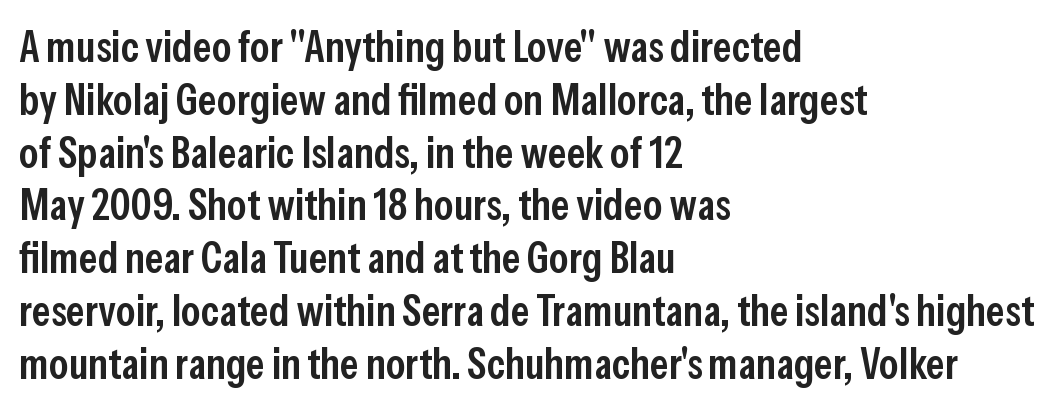
The image shows 44 px semibold, condensed sans-serif type, upright; set left-aligned, line spacing 1.2x, normal letter spacing, not underlined; low stroke contrast and a medium x-height.
